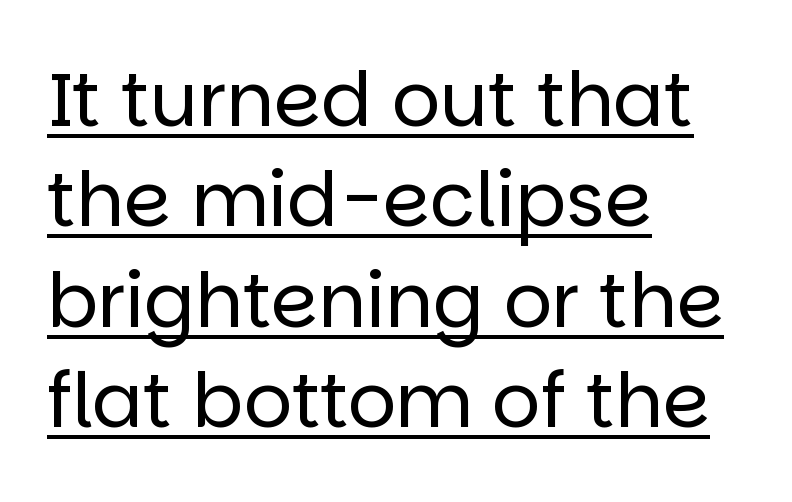
Q: Is the text bold? A: No.
Q: Is the text italic (slanted)? A: No, it is upright.
Q: Is the typeface a serif or a sans-serif typeface? A: Sans-serif.
Q: Is the text underlined? A: Yes.
Q: How is the paragraph aligned? A: Left-aligned.
Q: Is the spacing between letters normal or unusually wide? A: Normal.
Q: Is the spacing between lines tight, normal or loose? A: Normal.
Q: Width (condensed, normal, or wide)? A: Normal.
Q: Stroke contrast? A: Low.
Q: x-height? A: Large.
Q: Monospaced? A: No.
